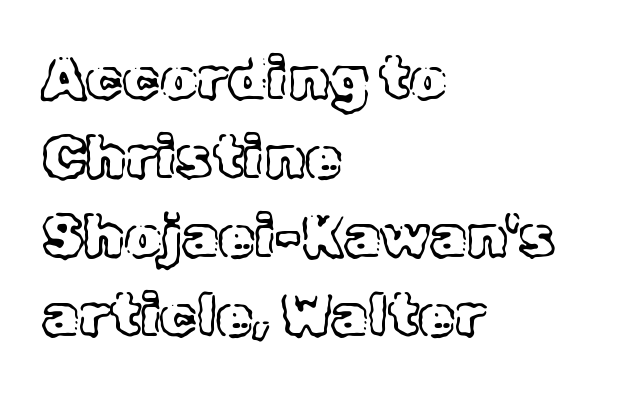
{"italic": "no", "width": "normal", "x_height": "medium", "monospaced": "no", "underline": "no", "align": "left", "line_spacing": "normal", "line_spacing_ratio": 1.34, "letter_spacing": "normal", "letter_spacing_em": 0.0, "glyph_px": 59}
